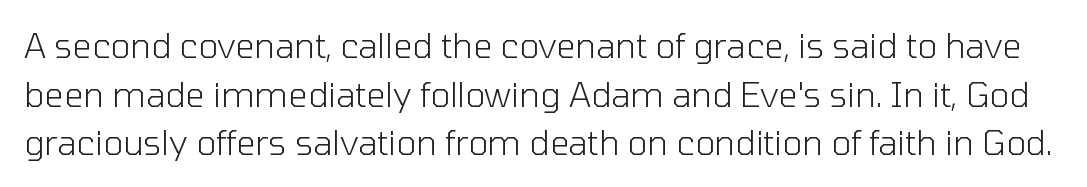
{"serif": "no", "italic": "no", "bold": "no", "weight": "light", "width": "normal", "stroke_contrast": "low", "x_height": "medium", "monospaced": "no", "underline": "no", "line_spacing": "normal", "line_spacing_ratio": 1.43, "letter_spacing": "normal", "letter_spacing_em": 0.0, "glyph_px": 34}
